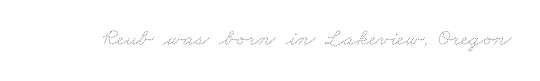
The image shows 24 px text type; set normal letter spacing, not underlined.
